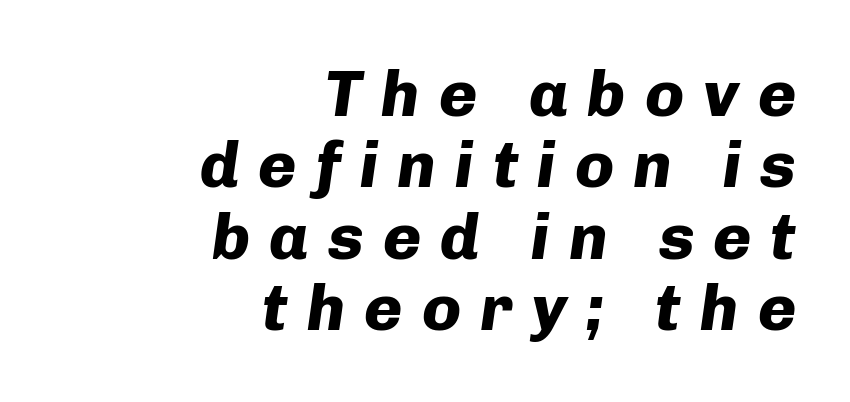
{"italic": "yes", "lean": "right", "slant_degrees": 8, "bold": "yes", "weight": "heavy", "width": "normal", "stroke_contrast": "low", "x_height": "medium", "monospaced": "no", "underline": "no", "align": "right", "line_spacing": "tight", "line_spacing_ratio": 1.1, "letter_spacing": "wide", "letter_spacing_em": 0.29, "glyph_px": 65}
